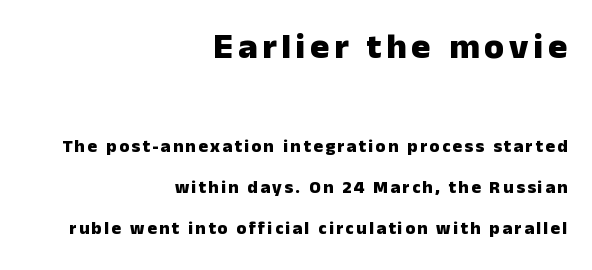
Bold? Absolutely — the strokes are thick and heavy. The designer gave the opening block more size than the closing block. Interline gaps are noticeably wide in this sample. All the whitespace from short lines collects on the left. The gap between lines stays unmarked. What kind of face is this? One without serifs — a sans.
